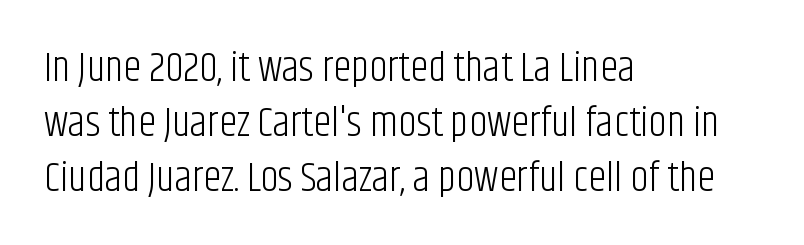
The image shows 41 px light, condensed sans-serif type, upright; set left-aligned, normal line spacing (1.34x), normal letter spacing, not underlined; low stroke contrast and a large x-height.
